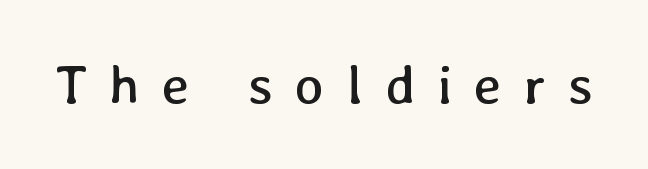
Q: Is the text bold? A: No.
Q: Is the text italic (slanted)? A: No, it is upright.
Q: Is the text underlined? A: No.
Q: Is the spacing between letters normal or unusually wide? A: Unusually wide.
Q: Width (condensed, normal, or wide)? A: Normal.
Q: Stroke contrast? A: Low.
Q: x-height? A: Medium.
Q: Monospaced? A: No.
